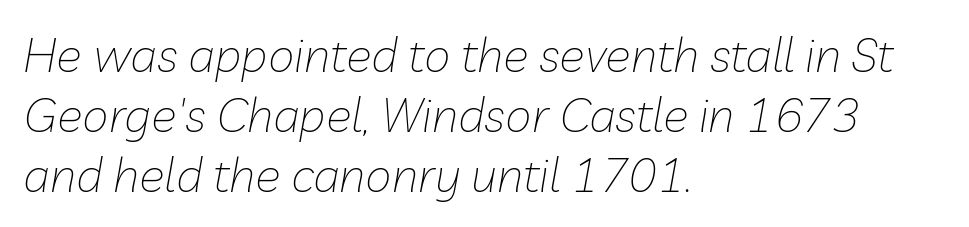
{"italic": "yes", "lean": "right", "slant_degrees": 10, "bold": "no", "weight": "thin", "width": "normal", "stroke_contrast": "low", "x_height": "medium", "monospaced": "no", "underline": "no", "align": "left", "line_spacing": "normal", "line_spacing_ratio": 1.25, "letter_spacing": "normal", "letter_spacing_em": 0.0, "glyph_px": 48}
